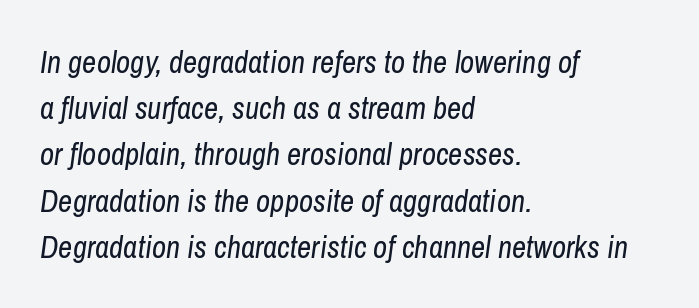
The image shows 31 px regular-weight, condensed type, italic (leaning right); set left-aligned, normal line spacing (1.49x), normal letter spacing, not underlined; low stroke contrast and a medium x-height.
